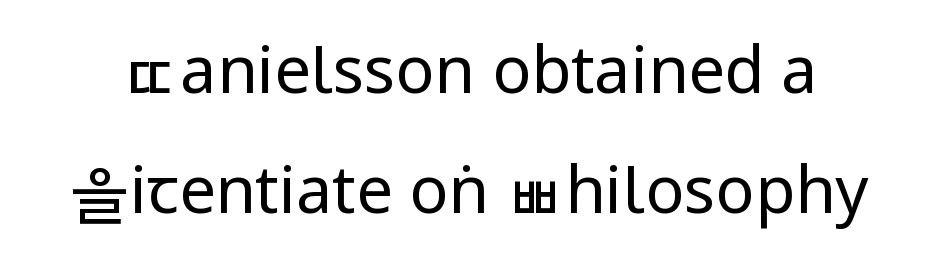
{"serif": "no", "italic": "no", "bold": "no", "weight": "regular", "width": "condensed", "stroke_contrast": "low", "underline": "no", "line_spacing_ratio": 1.85, "letter_spacing": "normal", "letter_spacing_em": 0.0, "glyph_px": 65}
